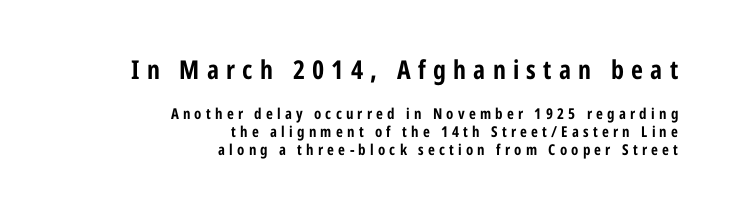
{"italic": "no", "bold": "yes", "underline": "no", "align": "right", "line_spacing_ratio": 1.18, "letter_spacing": "wide", "letter_spacing_em": 0.28, "larger_block": "first", "size_ratio": 1.73, "glyph_px": 26}
